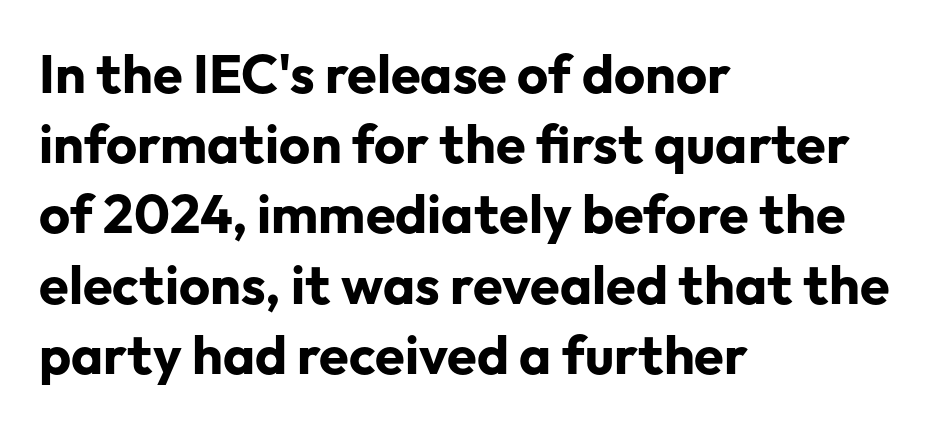
This rendering uses left alignment, leaving the right contour irregular. Stroke thickness is high; the sample reads as a true bold. The letters carry no serifs — their stems end cleanly without finishing strokes. Regarding leading, the lines here are spaced in the standard way. This sample uses plain, unmodified letter spacing.
